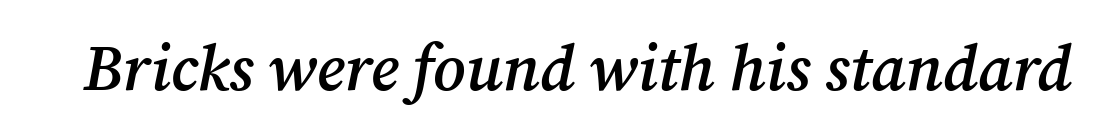
On the weight axis this lands at semibold, roughly 600. There is no visible air inserted between adjacent glyphs. Clear beneath every line of the passage. This is oblique type, the kind used for emphasis or titles. The letters carry serifs — small finishing strokes at the ends of their stems. Think of a printed novel: that variable character pitch is what you see here.
